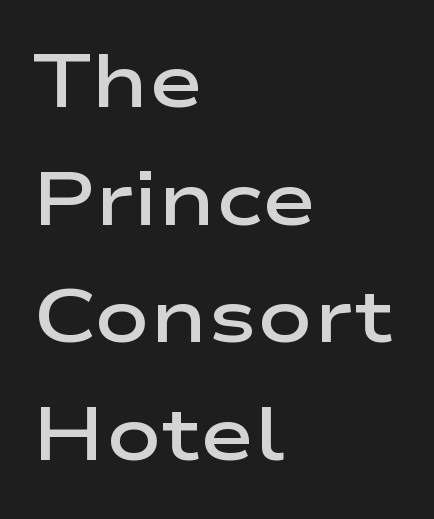
{"serif": "no", "italic": "no", "bold": "semi", "weight": "semibold", "width": "wide", "stroke_contrast": "low", "x_height": "medium", "monospaced": "no", "underline": "no", "align": "left", "line_spacing": "normal", "line_spacing_ratio": 1.59, "letter_spacing": "normal", "letter_spacing_em": 0.0, "glyph_px": 74}
